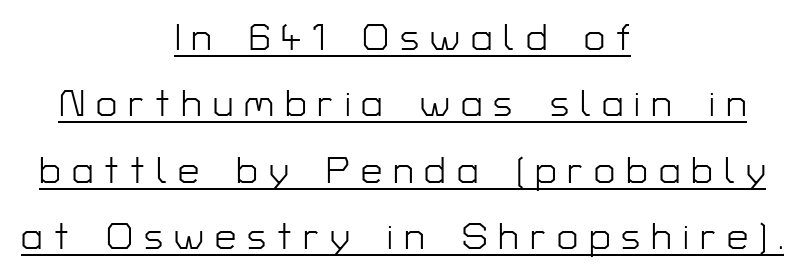
The image shows 38 px light sans-serif type, upright; set centered, line spacing 1.75x, unusually wide letter spacing (+0.29 em), underlined; low stroke contrast and a medium x-height.
